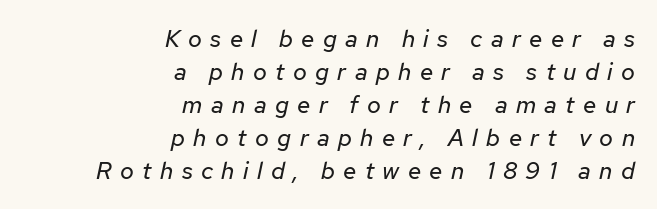
The image shows 24 px text type, italic (leaning right); set right-aligned, normal line spacing (1.37x), unusually wide letter spacing (+0.35 em), not underlined.
